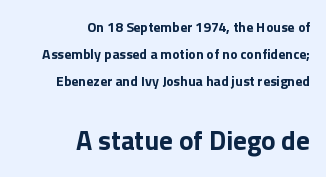
The image shows 27 px bold type, upright; set right-aligned, loose line spacing (1.93x), normal letter spacing, not underlined; the second (bottom) block is 1.93x larger.
